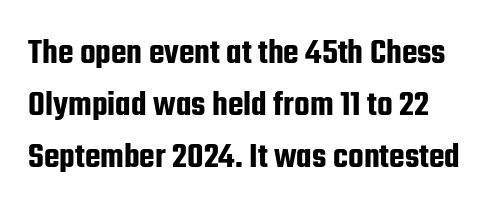
Nobody drew a line under any word here. The passage shown stacks its lines at a standard gap. This is the regular roman posture of the typeface. Do the characters align in a grid? No, the font is proportional.
